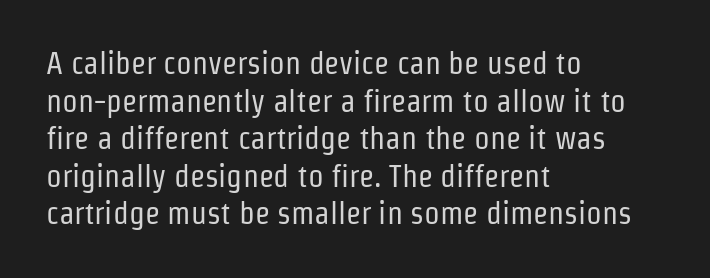
The axis of the letterforms is exactly vertical. The string is rendered with underlining switched off. The text was rendered using a sans face with plain stroke endings. Stems here are at most as thick as an everyday book face. Horizontally, the lines are justified to the leading edge only.
